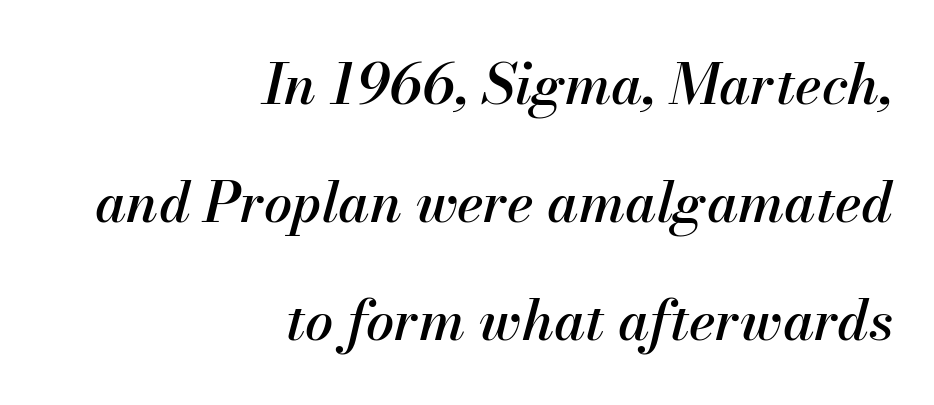
{"italic": "yes", "lean": "right", "slant_degrees": 13, "width": "normal", "stroke_contrast": "medium", "x_height": "small", "monospaced": "no", "underline": "no", "align": "right", "line_spacing": "loose", "line_spacing_ratio": 2.11, "letter_spacing": "normal", "letter_spacing_em": 0.0, "glyph_px": 56}
